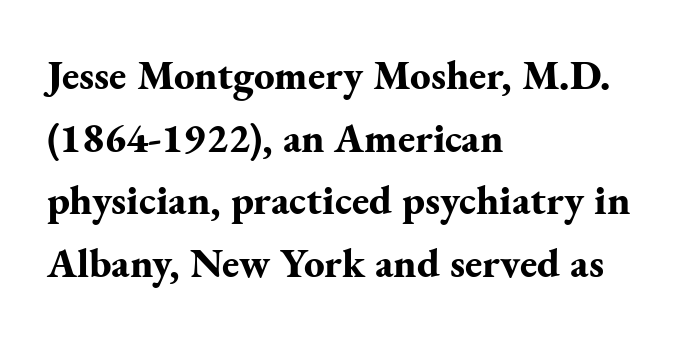
Q: Is the text bold? A: Yes.
Q: Is the text italic (slanted)? A: No, it is upright.
Q: Is the typeface a serif or a sans-serif typeface? A: Serif.
Q: Is the text underlined? A: No.
Q: How is the paragraph aligned? A: Left-aligned.
Q: Is the spacing between letters normal or unusually wide? A: Normal.
Q: Is the spacing between lines tight, normal or loose? A: Normal.
Q: Width (condensed, normal, or wide)? A: Normal.
Q: Stroke contrast? A: Medium.
Q: x-height? A: Small.
Q: Monospaced? A: No.
